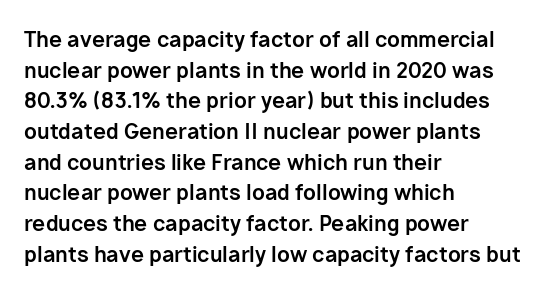
Q: Is the text bold? A: Yes.
Q: Is the text italic (slanted)? A: No, it is upright.
Q: Is the text underlined? A: No.
Q: How is the paragraph aligned? A: Left-aligned.
Q: Is the spacing between letters normal or unusually wide? A: Normal.
Q: Is the spacing between lines tight, normal or loose? A: Normal.
